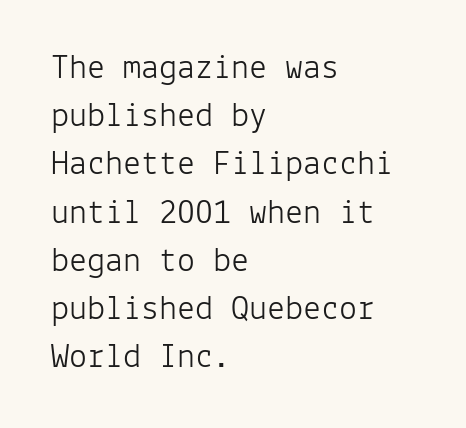
Q: Is the text bold? A: No.
Q: Is the text italic (slanted)? A: No, it is upright.
Q: Is the typeface a serif or a sans-serif typeface? A: Sans-serif.
Q: Is the text underlined? A: No.
Q: How is the paragraph aligned? A: Left-aligned.
Q: Is the spacing between letters normal or unusually wide? A: Normal.
Q: Is the spacing between lines tight, normal or loose? A: Normal.
Q: Width (condensed, normal, or wide)? A: Normal.
Q: Stroke contrast? A: Low.
Q: x-height? A: Medium.
Q: Monospaced? A: Yes.
